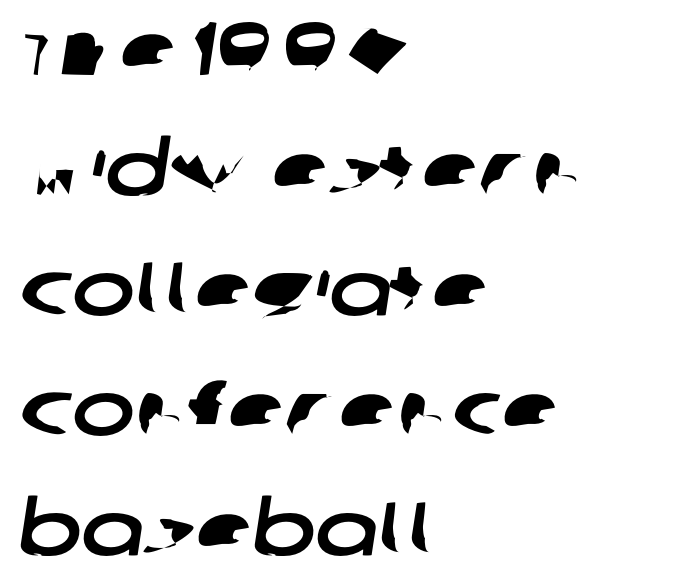
{"serif": "no", "width": "wide", "stroke_contrast": "low", "x_height": "large", "monospaced": "no", "underline": "no", "align": "left", "line_spacing": "normal", "line_spacing_ratio": 1.6, "letter_spacing": "normal", "letter_spacing_em": 0.0, "glyph_px": 75}
